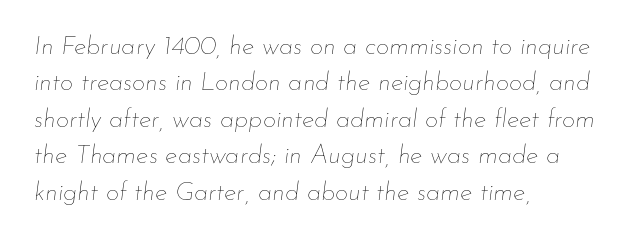
{"italic": "yes", "lean": "right", "slant_degrees": 7, "bold": "no", "underline": "no", "align": "left", "line_spacing": "normal", "line_spacing_ratio": 1.4, "letter_spacing": "normal", "letter_spacing_em": 0.0, "glyph_px": 26}
